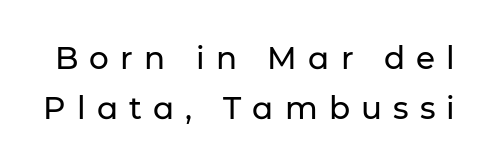
This is sans-serif lettering, the kind often seen on screens and signage. Inter-character spacing is expanded well beyond the font's built-in metrics. Do the characters align in a grid? No, the font is proportional. Check the space under the baseline: it is left empty.
